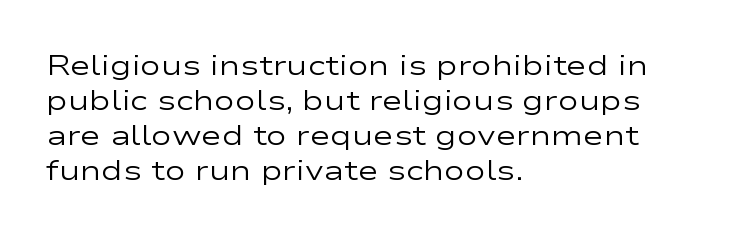
Q: Is the text bold? A: No.
Q: Is the text italic (slanted)? A: No, it is upright.
Q: Is the typeface a serif or a sans-serif typeface? A: Sans-serif.
Q: Is the text underlined? A: No.
Q: How is the paragraph aligned? A: Left-aligned.
Q: Is the spacing between letters normal or unusually wide? A: Normal.
Q: Is the spacing between lines tight, normal or loose? A: Normal.
Q: Width (condensed, normal, or wide)? A: Wide.
Q: Stroke contrast? A: Low.
Q: x-height? A: Medium.
Q: Monospaced? A: No.
